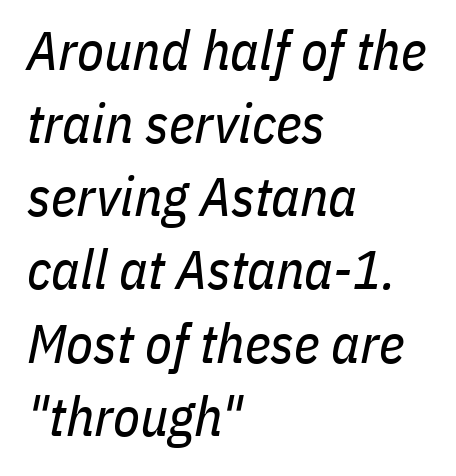
{"italic": "yes", "lean": "right", "slant_degrees": 11, "bold": "no", "weight": "regular", "width": "condensed", "stroke_contrast": "low", "x_height": "medium", "monospaced": "no", "underline": "no", "align": "left", "line_spacing": "normal", "line_spacing_ratio": 1.33, "letter_spacing": "normal", "letter_spacing_em": 0.0, "glyph_px": 55}
